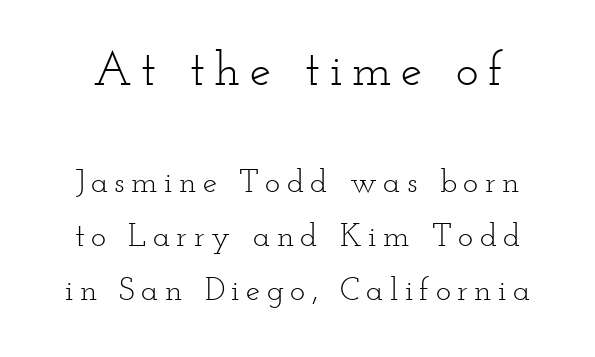
Vertically, the passage feels balanced, rows spaced as you'd expect. If you squint, the top block still reads clearly — it's the larger of the two. No italicization has been applied; the sample stays upright. This sample has the flowing, uneven cadence of proportional lettering. You could only call the tracking loose — the letters float apart. Summary of weight: not heavy and not bold.
